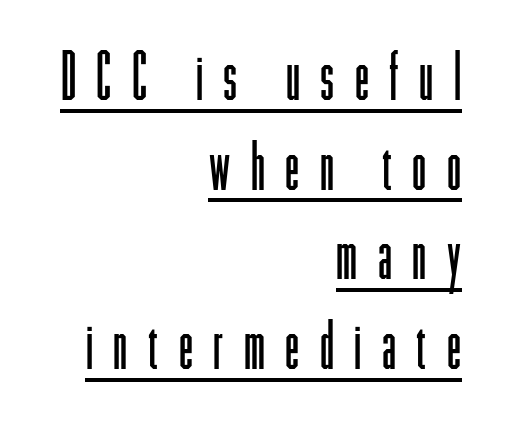
Q: Is the text bold? A: No.
Q: Is the text italic (slanted)? A: No, it is upright.
Q: Is the typeface a serif or a sans-serif typeface? A: Sans-serif.
Q: Is the text underlined? A: Yes.
Q: How is the paragraph aligned? A: Right-aligned.
Q: Is the spacing between letters normal or unusually wide? A: Unusually wide.
Q: Is the spacing between lines tight, normal or loose? A: Normal.
Q: Width (condensed, normal, or wide)? A: Condensed.
Q: Stroke contrast? A: Low.
Q: x-height? A: Medium.
Q: Monospaced? A: No.
